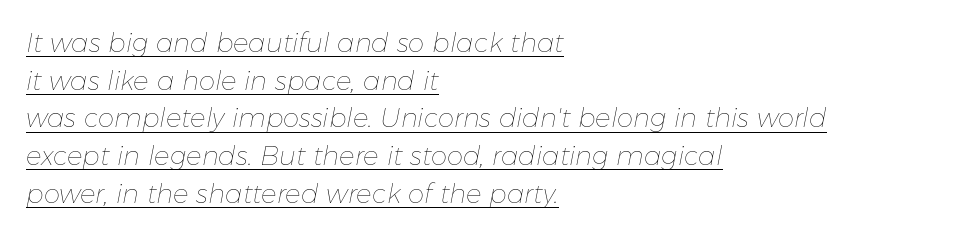
This rendering uses left alignment, leaving the right contour irregular. The specimen reads as italic at a glance. The weight would be labelled regular, book, light, or lighter still. Horizontal bands of white between lines are of average thickness.
